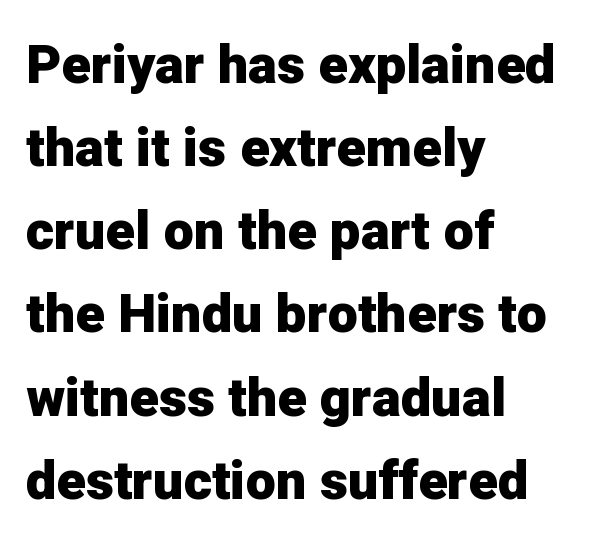
The letters stand upright; this is a roman face. Nope, no serifs anywhere on these letters. The passage shown is not underscored anywhere. The lines are quadded left. Tracking here is standard; glyphs follow each other at the usual distance. Do the characters align in a grid? No, the font is proportional.
